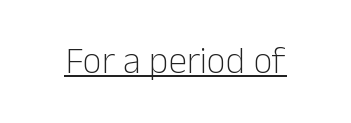
The passage shown is typed in a proportional face where columns would drift. Inter-character spacing is left at the font's built-in metrics. I'd call this a sans setting — the letters go barefoot. The letterforms sit at book weight or below. The letters stand straight up with perfectly vertical stems.
